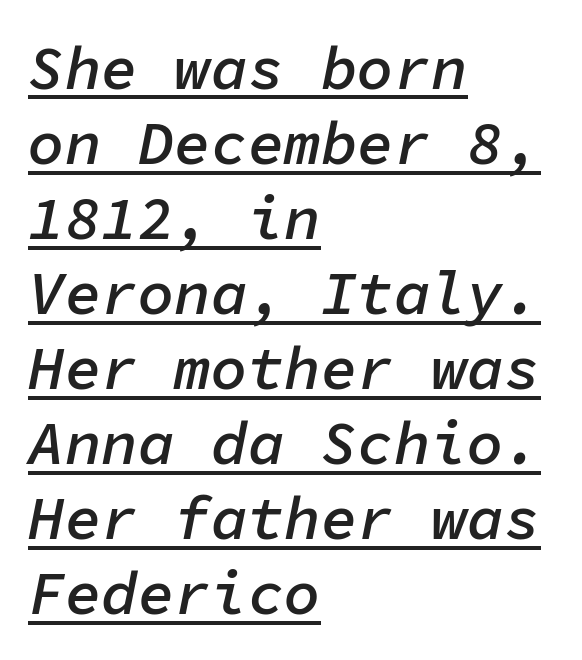
{"italic": "yes", "lean": "right", "slant_degrees": 11, "bold": "semi", "weight": "semibold", "width": "normal", "stroke_contrast": "low", "x_height": "medium", "monospaced": "yes", "underline": "yes", "align": "left", "line_spacing_ratio": 1.23, "letter_spacing": "normal", "letter_spacing_em": 0.0, "glyph_px": 61}
